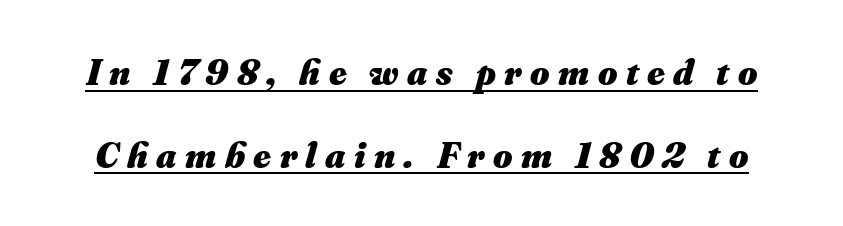
The image shows 37 px heavy type, italic (leaning right); set loose line spacing (2.23x), unusually wide letter spacing (+0.23 em), underlined; medium stroke contrast and a small x-height.
